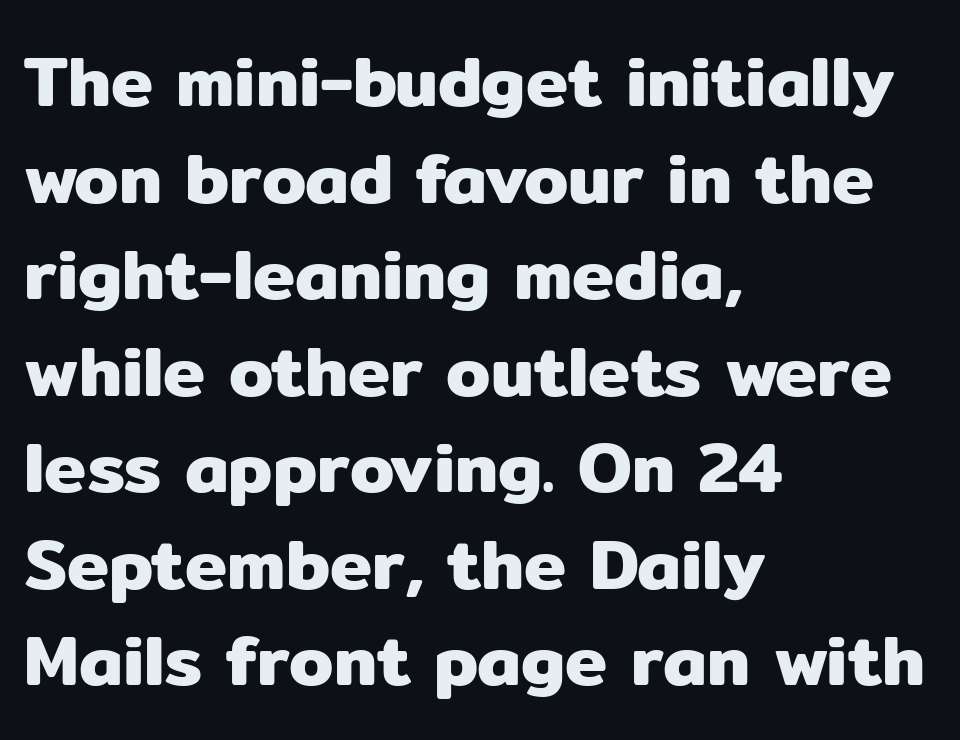
Q: Is the text italic (slanted)? A: No, it is upright.
Q: Is the typeface a serif or a sans-serif typeface? A: Sans-serif.
Q: Is the text underlined? A: No.
Q: How is the paragraph aligned? A: Left-aligned.
Q: Is the spacing between letters normal or unusually wide? A: Normal.
Q: Is the spacing between lines tight, normal or loose? A: Normal.
Q: Width (condensed, normal, or wide)? A: Normal.
Q: Stroke contrast? A: Low.
Q: x-height? A: Medium.
Q: Monospaced? A: No.
